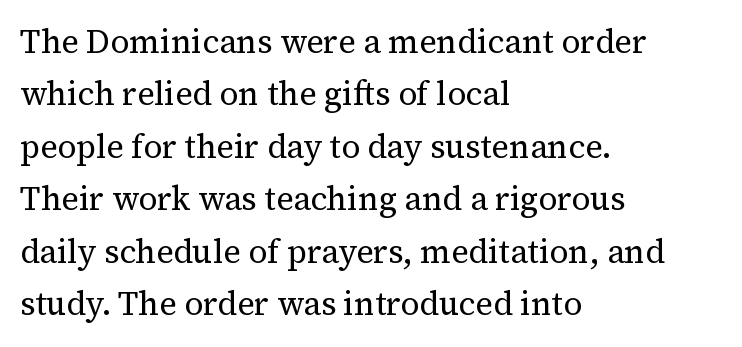
Posture: vertical. Standard letterfit; no display-style spreading of the glyphs. How would I describe the line gaps? Plain and ordinary. Varying glyph widths throughout — classic text-font behaviour. Is the type heavy? It reads as light-to-regular instead.
